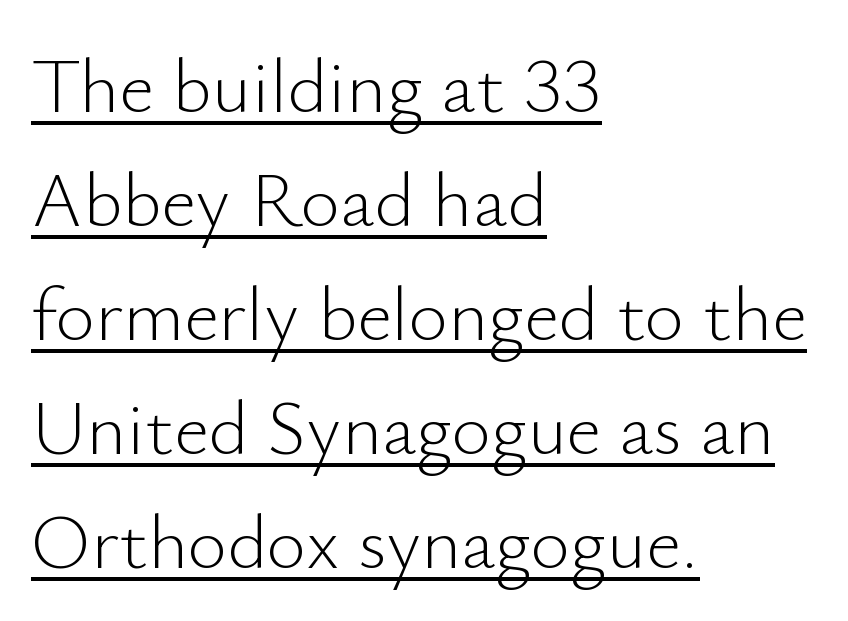
Q: Is the text bold? A: No.
Q: Is the text italic (slanted)? A: No, it is upright.
Q: Is the typeface a serif or a sans-serif typeface? A: Sans-serif.
Q: Is the text underlined? A: Yes.
Q: How is the paragraph aligned? A: Left-aligned.
Q: Is the spacing between letters normal or unusually wide? A: Normal.
Q: Is the spacing between lines tight, normal or loose? A: Normal.
Q: Width (condensed, normal, or wide)? A: Normal.
Q: Stroke contrast? A: Low.
Q: x-height? A: Small.
Q: Monospaced? A: No.
